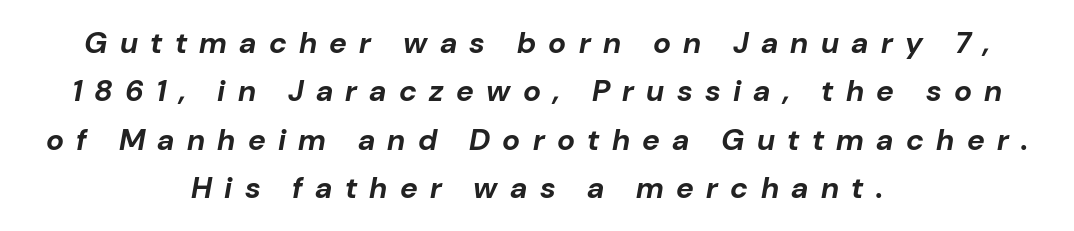
The image shows 30 px bold type, italic (leaning right); set centered, normal line spacing (1.61x), unusually wide letter spacing (+0.41 em), not underlined; low stroke contrast and a medium x-height.
